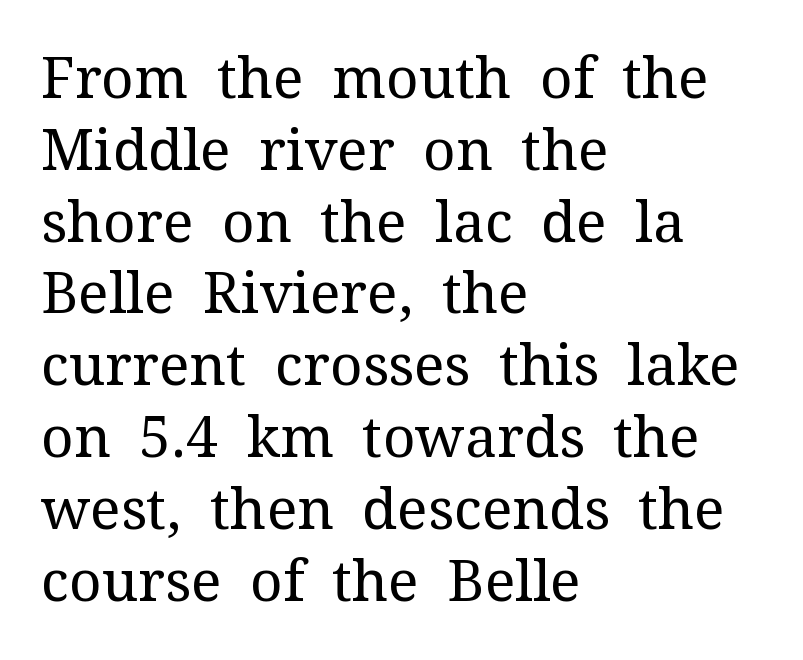
Q: Is the text bold? A: No.
Q: Is the text italic (slanted)? A: No, it is upright.
Q: Is the typeface a serif or a sans-serif typeface? A: Serif.
Q: Is the text underlined? A: No.
Q: How is the paragraph aligned? A: Left-aligned.
Q: Is the spacing between letters normal or unusually wide? A: Normal.
Q: Is the spacing between lines tight, normal or loose? A: Normal.
Q: Width (condensed, normal, or wide)? A: Normal.
Q: Stroke contrast? A: Medium.
Q: x-height? A: Medium.
Q: Monospaced? A: No.
